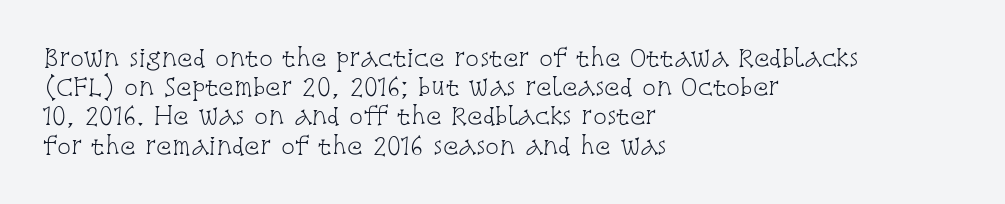
{"italic": "no", "bold": "no", "underline": "no", "align": "left", "line_spacing": "normal", "line_spacing_ratio": 1.27, "letter_spacing": "normal", "letter_spacing_em": 0.0, "glyph_px": 23}
